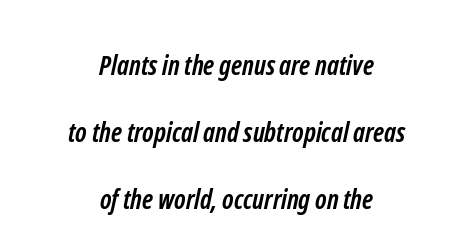
{"bold": "yes", "underline": "no", "align": "center", "line_spacing": "loose", "line_spacing_ratio": 2.49, "letter_spacing": "normal", "letter_spacing_em": 0.0, "glyph_px": 27}
